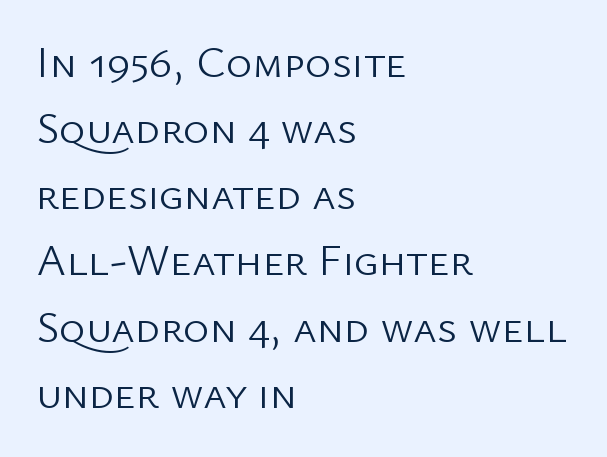
This rendering features lettering with no underline. A sans-serif font was chosen for this passage. The characters are drawn with everyday or finer stroke widths. No italicization has been applied; the sample stays upright. Words appear dense and cohesive because spacing is normal.
